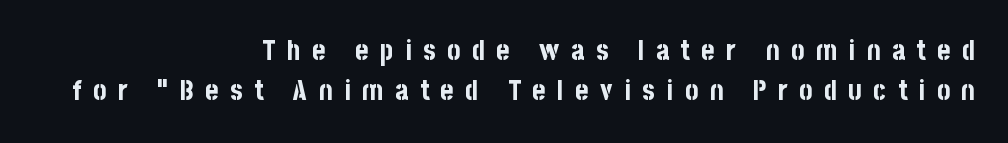
The image shows 28 px bold, condensed sans-serif type, upright; set right-aligned, normal line spacing (1.43x), unusually wide letter spacing (+0.41 em), not underlined; low stroke contrast and a large x-height.
